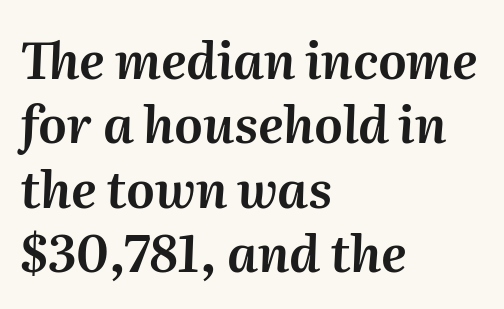
Q: Is the text italic (slanted)? A: Yes, it leans right by about 2 degrees.
Q: Is the text underlined? A: No.
Q: How is the paragraph aligned? A: Left-aligned.
Q: Is the spacing between letters normal or unusually wide? A: Normal.
Q: Is the spacing between lines tight, normal or loose? A: Normal.
Q: Width (condensed, normal, or wide)? A: Normal.
Q: Stroke contrast? A: Medium.
Q: x-height? A: Medium.
Q: Monospaced? A: No.
